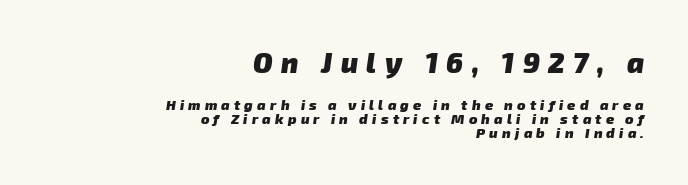
Tightly led — the rows are bunched. The area under the type is left untouched. These lines have a slow, spaced-out rhythm from letter to letter. Is the lower block the larger one? No — the upper block carries the bigger type. The paragraph shown leans on its right margin. I'd call this a sans setting — the letters go barefoot.
